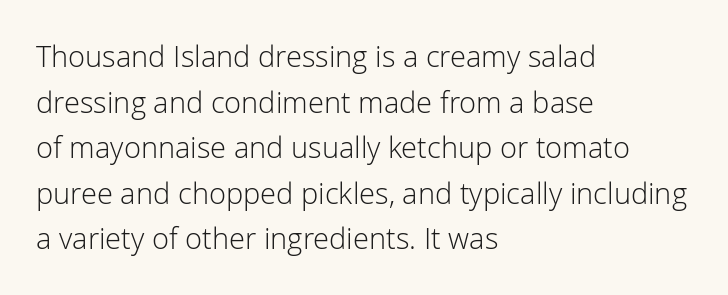
The image shows 29 px light sans-serif type, upright; set left-aligned, normal line spacing (1.57x), normal letter spacing, not underlined; low stroke contrast and a medium x-height.
